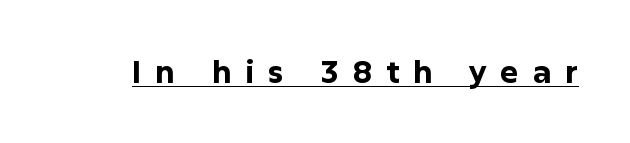
The image shows 31 px bold sans-serif type, upright; set unusually wide letter spacing (+0.44 em), underlined; low stroke contrast and a medium x-height.
